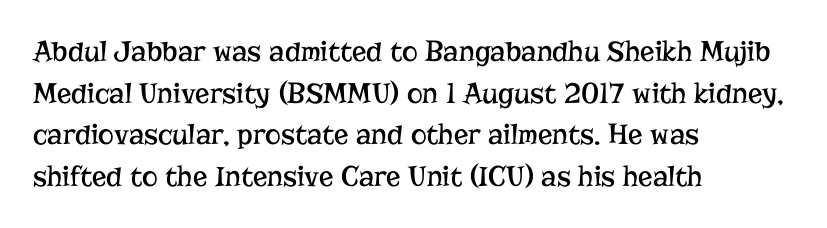
{"serif": "yes", "italic": "no", "bold": "no", "weight": "regular", "width": "normal", "stroke_contrast": "low", "x_height": "medium", "monospaced": "no", "underline": "no", "align": "left", "line_spacing": "normal", "line_spacing_ratio": 1.39, "letter_spacing": "normal", "letter_spacing_em": 0.0, "glyph_px": 30}
